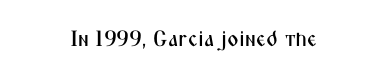
Q: Is the text italic (slanted)? A: No, it is upright.
Q: Is the text underlined? A: No.
Q: How is the paragraph aligned? A: Centered.
Q: Is the spacing between letters normal or unusually wide? A: Normal.
